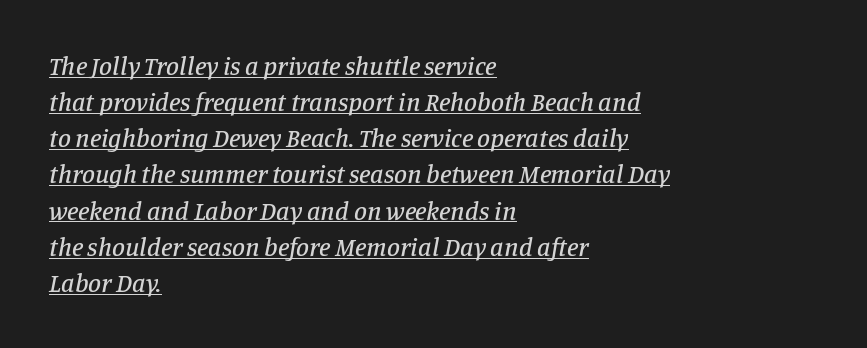
Left-aligned paragraph, ragged on the right. The rendering uses a moderate line-height, typical for paragraphs. This sample uses an oblique cut, with every glyph tilted off the vertical. The horizontal fit of the characters is conventional and even. Does a line run under the words? Yes, clearly.
